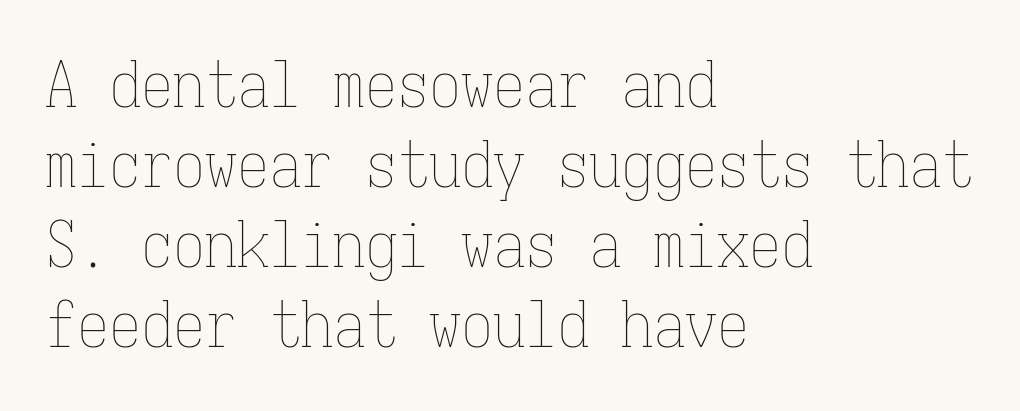
{"italic": "no", "bold": "no", "weight": "thin", "width": "condensed", "stroke_contrast": "low", "x_height": "medium", "monospaced": "yes", "underline": "no", "align": "left", "line_spacing": "normal", "line_spacing_ratio": 1.25, "letter_spacing": "normal", "letter_spacing_em": 0.0, "glyph_px": 64}
